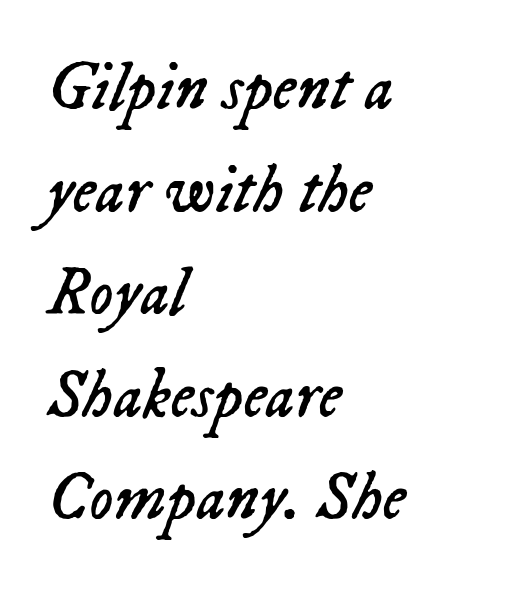
Q: Is the text bold? A: No.
Q: Is the text italic (slanted)? A: Yes, it leans right by about 23 degrees.
Q: Is the text underlined? A: No.
Q: How is the paragraph aligned? A: Left-aligned.
Q: Is the spacing between letters normal or unusually wide? A: Normal.
Q: Is the spacing between lines tight, normal or loose? A: Normal.
Q: Width (condensed, normal, or wide)? A: Normal.
Q: Stroke contrast? A: Low.
Q: x-height? A: Medium.
Q: Monospaced? A: No.
